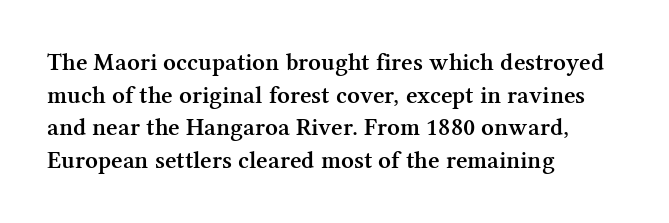
{"italic": "no", "bold": "semi", "underline": "no", "align": "left", "line_spacing": "normal", "line_spacing_ratio": 1.31, "letter_spacing": "normal", "letter_spacing_em": 0.0, "glyph_px": 25}
